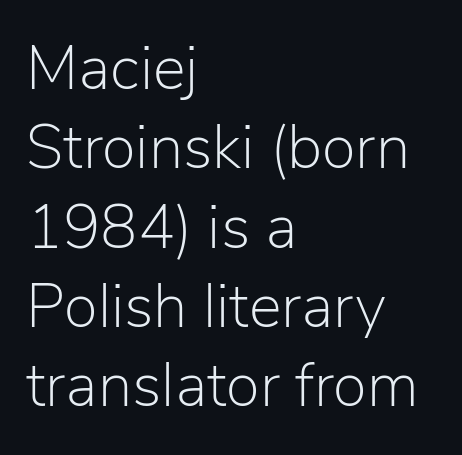
The image shows 62 px light sans-serif type, upright; set left-aligned, normal line spacing (1.28x), normal letter spacing, not underlined; low stroke contrast and a medium x-height.
